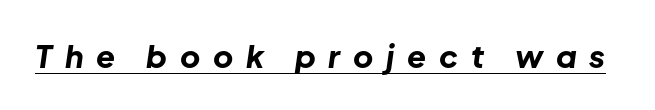
Q: Is the text bold? A: Yes.
Q: Is the text italic (slanted)? A: Yes, it leans right by about 8 degrees.
Q: Is the text underlined? A: Yes.
Q: Is the spacing between letters normal or unusually wide? A: Unusually wide.
Q: Width (condensed, normal, or wide)? A: Normal.
Q: Stroke contrast? A: Low.
Q: x-height? A: Medium.
Q: Monospaced? A: No.
